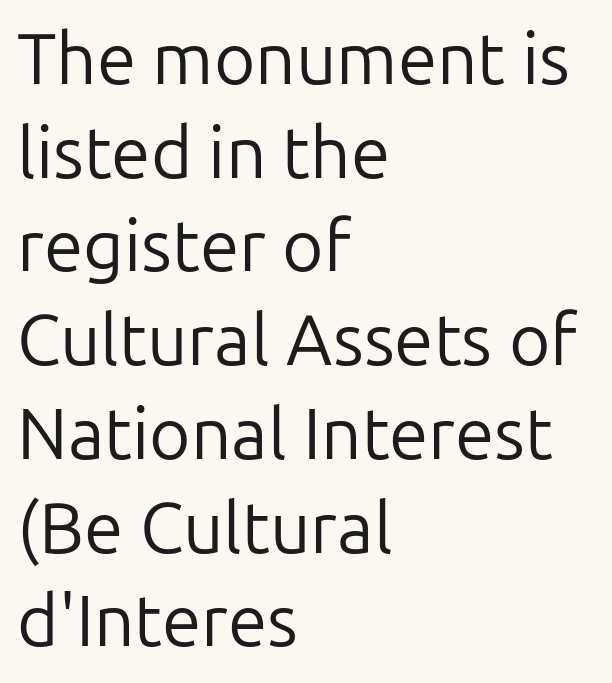
Q: Is the text bold? A: No.
Q: Is the text italic (slanted)? A: No, it is upright.
Q: Is the typeface a serif or a sans-serif typeface? A: Sans-serif.
Q: Is the text underlined? A: No.
Q: How is the paragraph aligned? A: Left-aligned.
Q: Is the spacing between letters normal or unusually wide? A: Normal.
Q: Is the spacing between lines tight, normal or loose? A: Normal.
Q: Width (condensed, normal, or wide)? A: Normal.
Q: Stroke contrast? A: Low.
Q: x-height? A: Medium.
Q: Monospaced? A: No.
